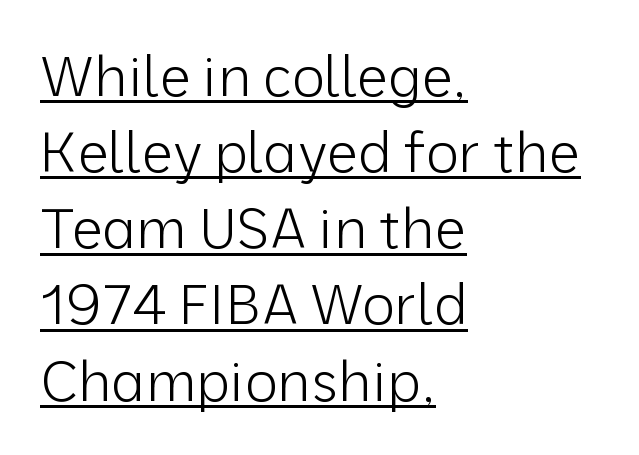
Font category for this specimen: sans-serif. The ragged edge is on the right, which tells us the setting is flush left. The sample's only ornament is a line tracing under the words. Unbolded letterforms with no extra heft. Caption: standard tracking, unaltered. Style check: upright.
